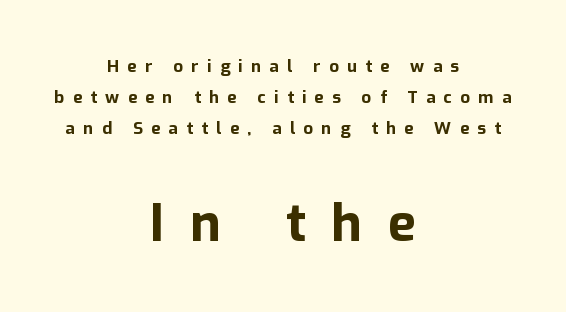
{"serif": "no", "italic": "no", "bold": "yes", "weight": "bold", "width": "normal", "stroke_contrast": "low", "x_height": "medium", "monospaced": "no", "underline": "no", "align": "center", "line_spacing_ratio": 1.81, "letter_spacing": "wide", "letter_spacing_em": 0.49, "larger_block": "second", "size_ratio": 3.06, "glyph_px": 52}
